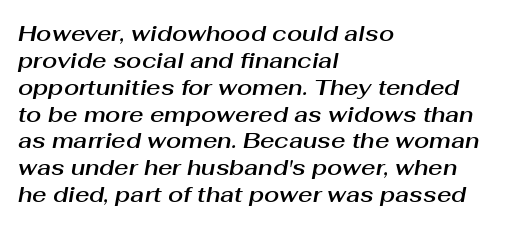
The passage shown is not underscored anywhere. The font's italic variant was chosen for this text. Typeset ragged right — the left edge is the straight one. How are the letters spaced? Ordinarily, with no added tracking.
